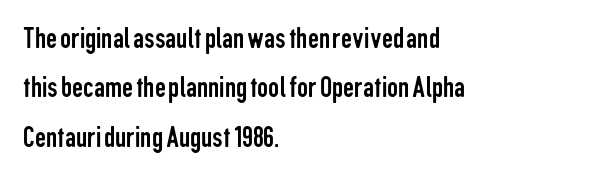
Q: Is the text bold? A: No.
Q: Is the text italic (slanted)? A: No, it is upright.
Q: Is the typeface a serif or a sans-serif typeface? A: Sans-serif.
Q: Is the text underlined? A: No.
Q: How is the paragraph aligned? A: Left-aligned.
Q: Is the spacing between letters normal or unusually wide? A: Normal.
Q: Is the spacing between lines tight, normal or loose? A: Normal.
Q: Width (condensed, normal, or wide)? A: Condensed.
Q: Stroke contrast? A: Low.
Q: x-height? A: Medium.
Q: Monospaced? A: No.
